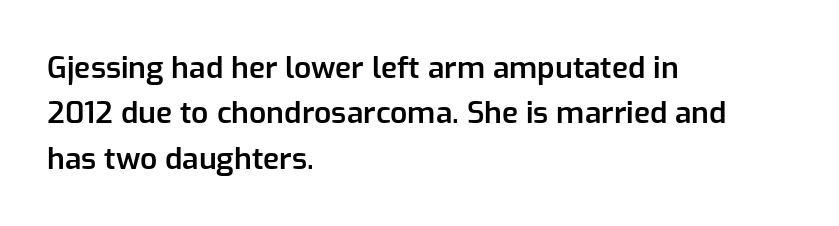
{"serif": "no", "italic": "no", "bold": "semi", "weight": "semibold", "width": "normal", "stroke_contrast": "low", "x_height": "medium", "monospaced": "no", "underline": "no", "align": "left", "line_spacing": "normal", "line_spacing_ratio": 1.51, "letter_spacing": "normal", "letter_spacing_em": 0.0, "glyph_px": 30}
